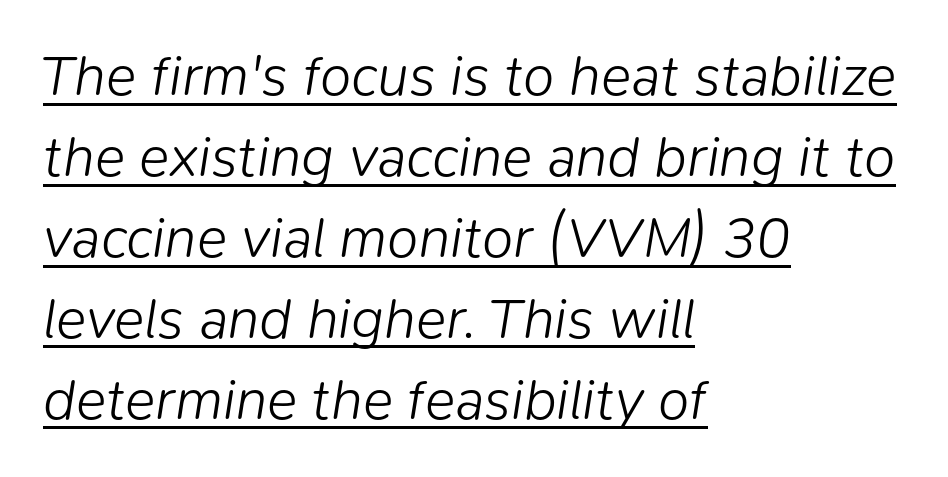
The image shows 57 px light type, italic (leaning right); set left-aligned, normal line spacing (1.42x), normal letter spacing, underlined; low stroke contrast and a medium x-height.
